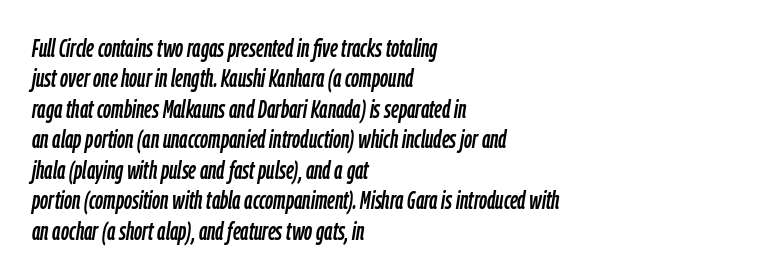
Q: Is the text italic (slanted)? A: Yes, it leans right by about 9 degrees.
Q: Is the text underlined? A: No.
Q: How is the paragraph aligned? A: Left-aligned.
Q: Is the spacing between letters normal or unusually wide? A: Normal.
